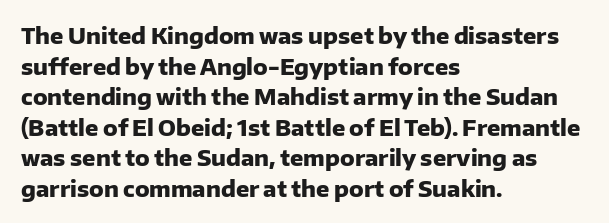
{"italic": "no", "bold": "yes", "underline": "no", "align": "left", "line_spacing": "normal", "line_spacing_ratio": 1.39, "letter_spacing": "normal", "letter_spacing_em": 0.0, "glyph_px": 22}
